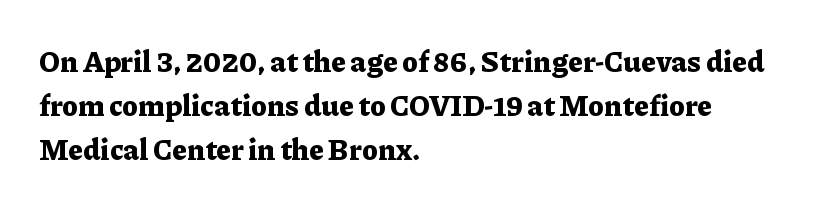
{"serif": "yes", "italic": "no", "bold": "yes", "weight": "bold", "width": "normal", "stroke_contrast": "low", "x_height": "medium", "monospaced": "no", "underline": "no", "align": "left", "line_spacing": "normal", "line_spacing_ratio": 1.52, "letter_spacing": "normal", "letter_spacing_em": 0.0, "glyph_px": 29}
